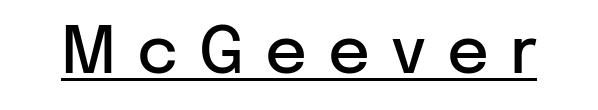
Q: Is the text bold? A: Semi-bold.
Q: Is the text italic (slanted)? A: No, it is upright.
Q: Is the typeface a serif or a sans-serif typeface? A: Sans-serif.
Q: Is the text underlined? A: Yes.
Q: Is the spacing between letters normal or unusually wide? A: Unusually wide.
Q: Width (condensed, normal, or wide)? A: Normal.
Q: Stroke contrast? A: Low.
Q: x-height? A: Medium.
Q: Monospaced? A: No.
